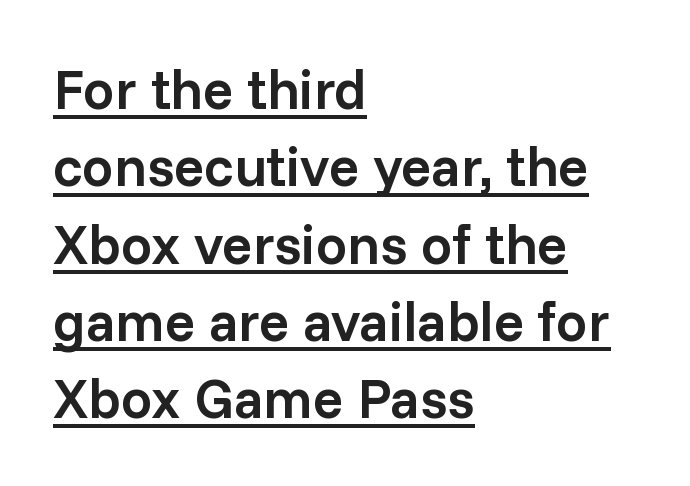
The image shows 56 px semibold sans-serif type, upright; set left-aligned, normal line spacing (1.38x), normal letter spacing, underlined; low stroke contrast and a medium x-height.
